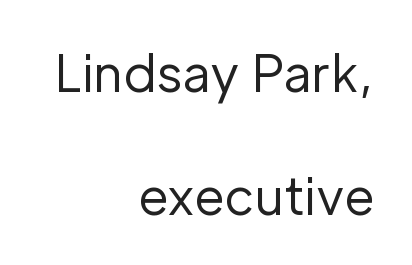
Beneath every word, the page is bare. The designer went with a sans here, leaving each stem footless. The block of text is sparse from top to bottom, with ample space between rows. Do the letters lean? They stand straight. Looks like regular typesetting: each glyph gets only the width it needs.
